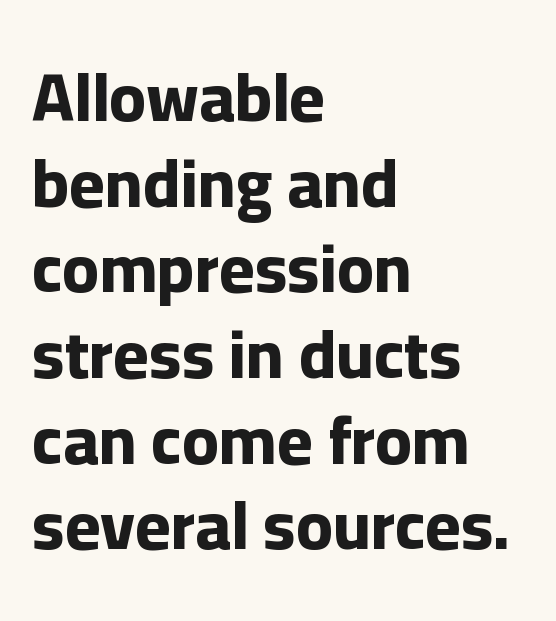
Look at the bottom of the vertical strokes: they stop flat, with no serifs. Typeset ragged right — the left edge is the straight one. Looks like regular typesetting: each glyph gets only the width it needs. Honestly, there is no underline to notice here at all. No extra tracking has been applied to these lines.
